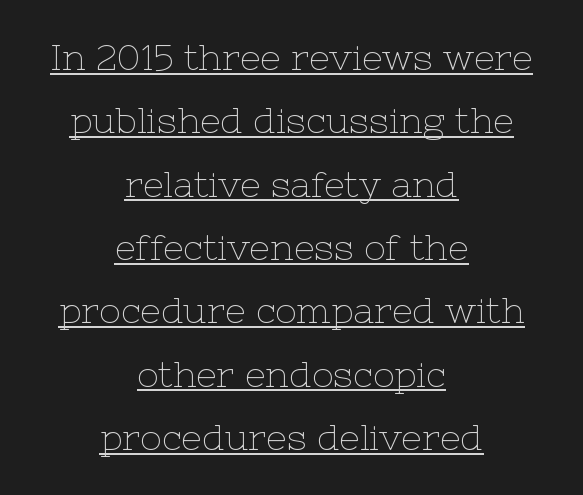
You could not count columns in this text — the font is proportionally spaced. The face looks like a standard text weight, possibly lighter. Somebody hit Ctrl+U on this one — the words are underlined. Examine the stroke ends and you'll spot serifs. Standard letterfit; no display-style spreading of the glyphs.
